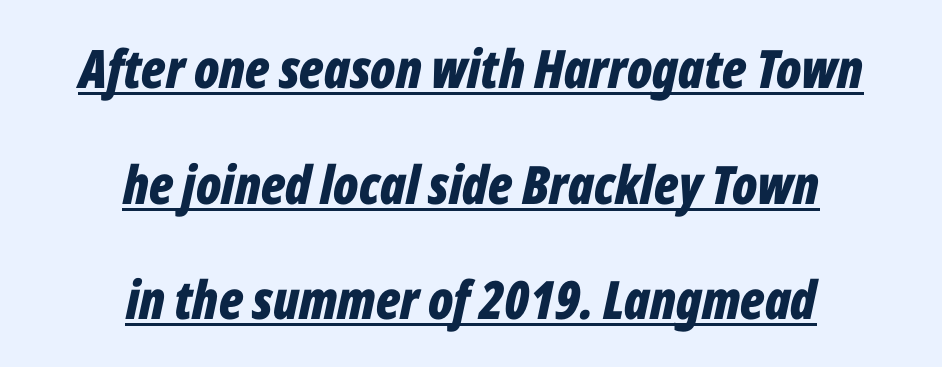
Q: Is the text bold? A: Yes.
Q: Is the text italic (slanted)? A: Yes, it leans right by about 12 degrees.
Q: Is the text underlined? A: Yes.
Q: How is the paragraph aligned? A: Centered.
Q: Is the spacing between letters normal or unusually wide? A: Normal.
Q: Is the spacing between lines tight, normal or loose? A: Loose.
Q: Width (condensed, normal, or wide)? A: Condensed.
Q: Stroke contrast? A: Low.
Q: x-height? A: Medium.
Q: Monospaced? A: No.
